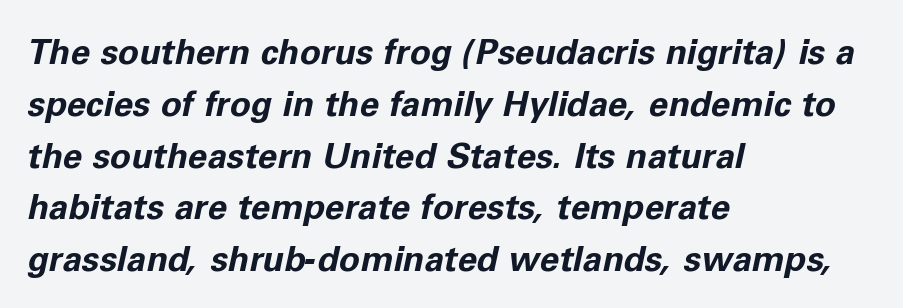
Strokes here are thick enough to call this a true bold. Regarding leading, the lines here are spaced in the standard way. No extra tracking has been applied to these lines. A clean baseline with only descenders dipping below it.
